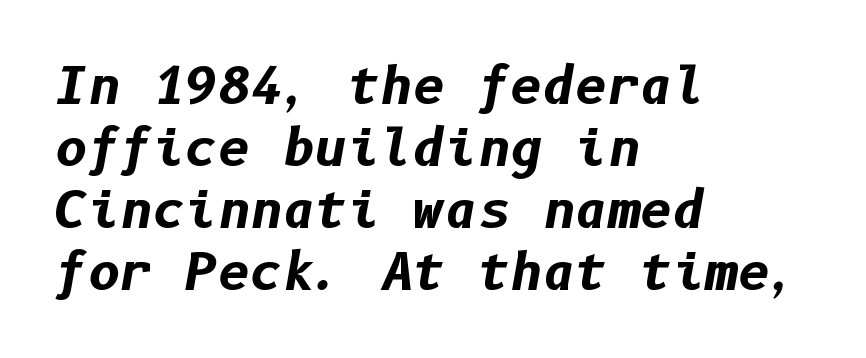
{"italic": "yes", "lean": "right", "slant_degrees": 10, "bold": "yes", "weight": "bold", "width": "normal", "stroke_contrast": "low", "x_height": "medium", "underline": "no", "align": "left", "line_spacing_ratio": 1.24, "letter_spacing": "normal", "letter_spacing_em": 0.0, "glyph_px": 50}
